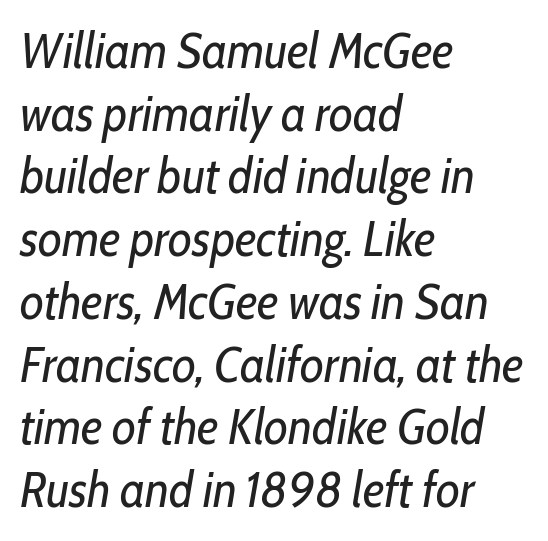
Q: Is the text bold? A: No.
Q: Is the text italic (slanted)? A: Yes, it leans right by about 10 degrees.
Q: Is the text underlined? A: No.
Q: How is the paragraph aligned? A: Left-aligned.
Q: Is the spacing between letters normal or unusually wide? A: Normal.
Q: Is the spacing between lines tight, normal or loose? A: Normal.
Q: Width (condensed, normal, or wide)? A: Condensed.
Q: Stroke contrast? A: Low.
Q: x-height? A: Medium.
Q: Monospaced? A: No.
